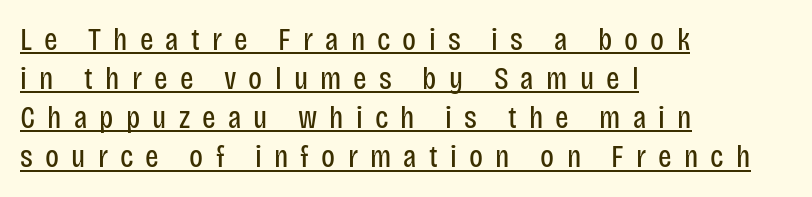
The image shows 32 px regular-weight, condensed sans-serif type, upright; set left-aligned, line spacing 1.22x, unusually wide letter spacing (+0.38 em), underlined; low stroke contrast and a large x-height.
